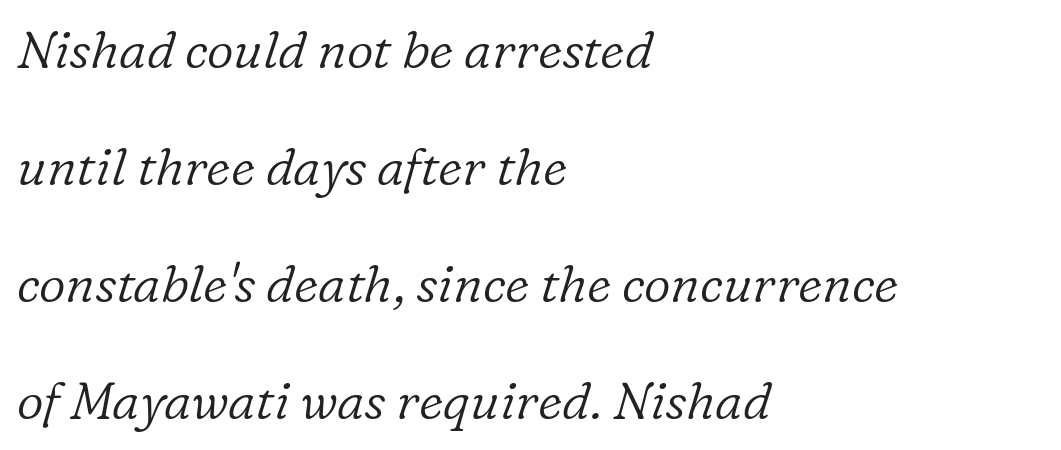
Q: Is the text bold? A: No.
Q: Is the text italic (slanted)? A: Yes, it leans right by about 16 degrees.
Q: Is the typeface a serif or a sans-serif typeface? A: Serif.
Q: Is the text underlined? A: No.
Q: How is the paragraph aligned? A: Left-aligned.
Q: Is the spacing between letters normal or unusually wide? A: Normal.
Q: Is the spacing between lines tight, normal or loose? A: Loose.
Q: Width (condensed, normal, or wide)? A: Normal.
Q: Stroke contrast? A: Low.
Q: x-height? A: Medium.
Q: Monospaced? A: No.
